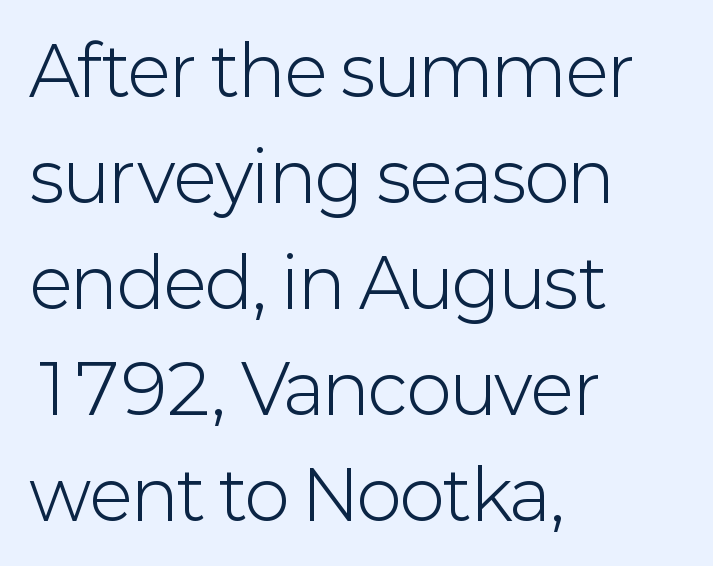
The image shows 68 px light sans-serif type, upright; set left-aligned, normal line spacing (1.56x), normal letter spacing, not underlined; low stroke contrast and a medium x-height.
